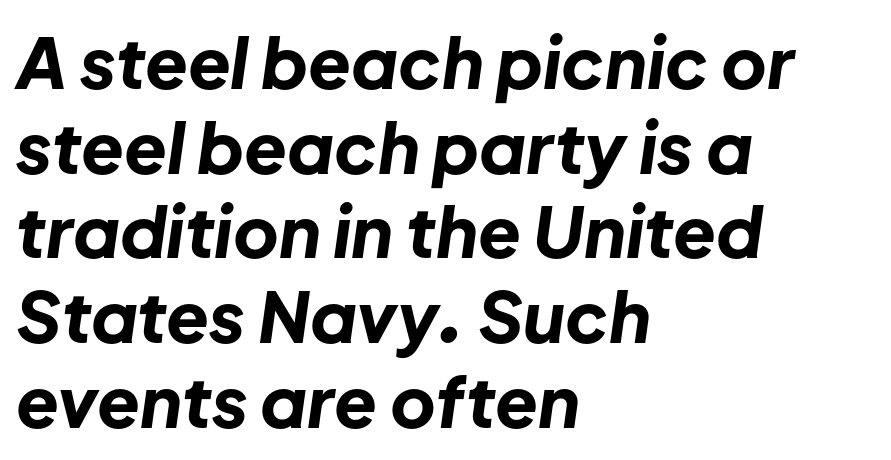
{"italic": "yes", "lean": "right", "slant_degrees": 8, "bold": "yes", "weight": "bold", "width": "normal", "stroke_contrast": "low", "x_height": "medium", "monospaced": "no", "underline": "no", "align": "left", "line_spacing_ratio": 1.21, "letter_spacing": "normal", "letter_spacing_em": 0.0, "glyph_px": 70}
